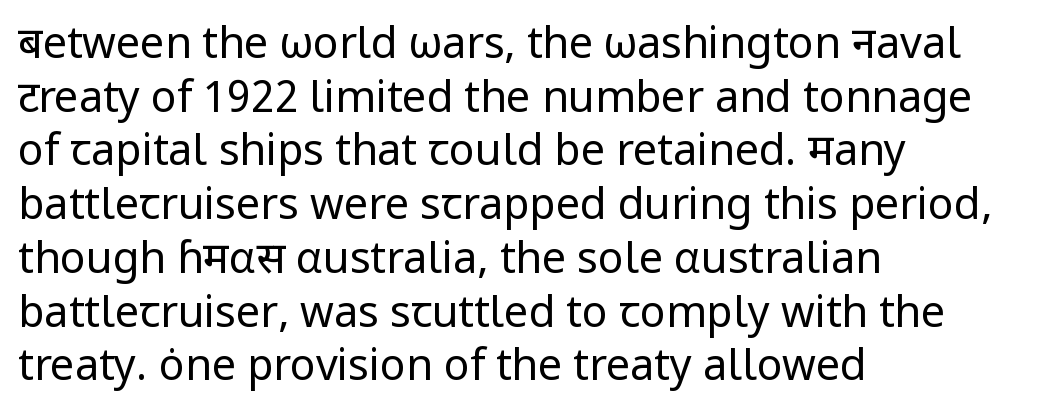
{"serif": "no", "italic": "no", "bold": "no", "weight": "regular", "width": "normal", "stroke_contrast": "low", "x_height": "medium", "monospaced": "no", "underline": "no", "align": "left", "line_spacing": "normal", "line_spacing_ratio": 1.25, "letter_spacing": "normal", "letter_spacing_em": 0.0, "glyph_px": 43}
